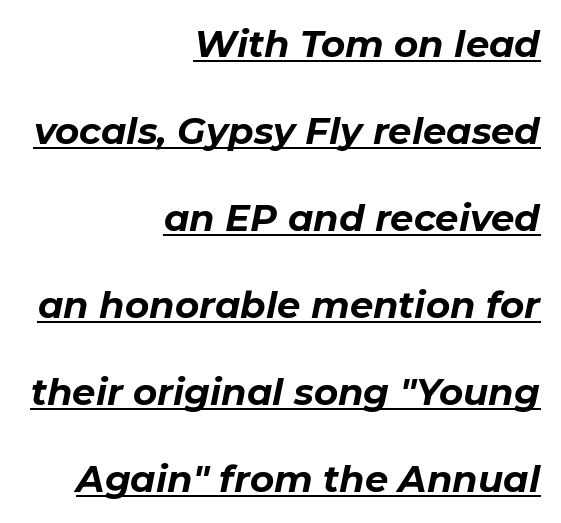
The horizontal fit of the characters is conventional and even. Every letter is thick-stroked: bold, no question. This sample carries an underscore along the baseline area. Character widths vary here, with narrow letters taking less room than wide ones. Slanted lettering throughout. The setting favours the right margin, as signatures and pull-quotes sometimes do.
